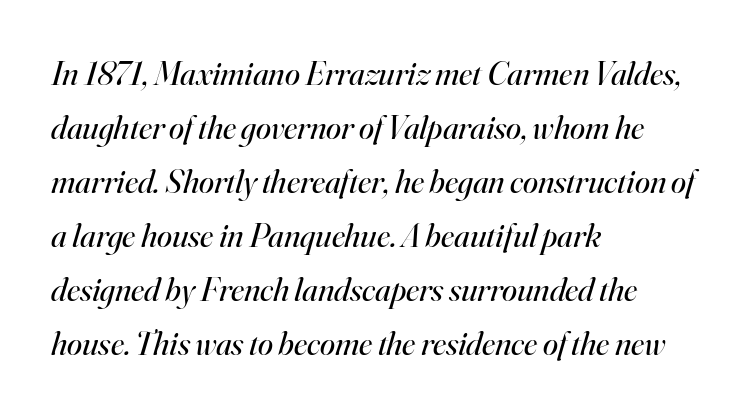
Q: Is the text bold? A: No.
Q: Is the text italic (slanted)? A: Yes, it leans right by about 16 degrees.
Q: Is the typeface a serif or a sans-serif typeface? A: Serif.
Q: Is the text underlined? A: No.
Q: How is the paragraph aligned? A: Left-aligned.
Q: Is the spacing between letters normal or unusually wide? A: Normal.
Q: Is the spacing between lines tight, normal or loose? A: Normal.
Q: Width (condensed, normal, or wide)? A: Normal.
Q: Stroke contrast? A: High.
Q: x-height? A: Small.
Q: Monospaced? A: No.
